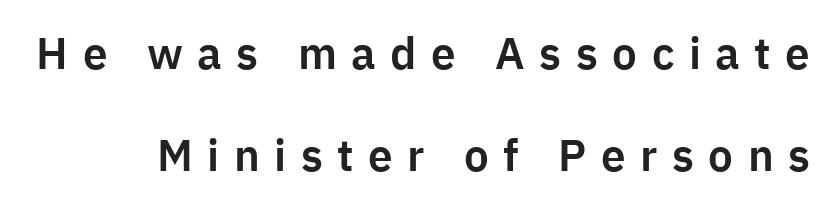
{"serif": "no", "italic": "no", "width": "normal", "stroke_contrast": "low", "x_height": "medium", "monospaced": "no", "underline": "no", "line_spacing": "loose", "line_spacing_ratio": 2.32, "letter_spacing": "wide", "letter_spacing_em": 0.33, "glyph_px": 44}
